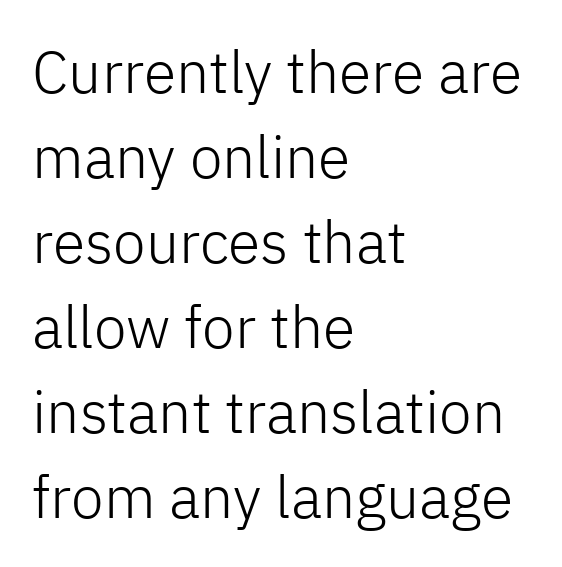
{"serif": "no", "italic": "no", "bold": "no", "weight": "light", "width": "normal", "stroke_contrast": "low", "x_height": "medium", "monospaced": "no", "underline": "no", "align": "left", "line_spacing": "normal", "line_spacing_ratio": 1.44, "letter_spacing": "normal", "letter_spacing_em": 0.0, "glyph_px": 59}
